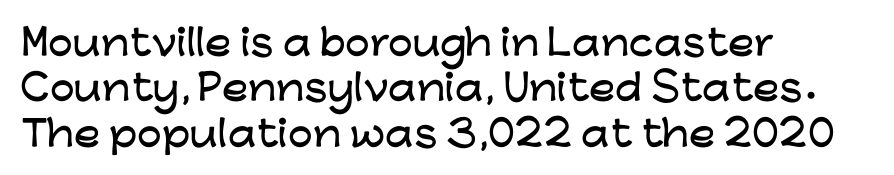
Q: Is the text italic (slanted)? A: No, it is upright.
Q: Is the typeface a serif or a sans-serif typeface? A: Sans-serif.
Q: Is the text underlined? A: No.
Q: How is the paragraph aligned? A: Left-aligned.
Q: Is the spacing between letters normal or unusually wide? A: Normal.
Q: Is the spacing between lines tight, normal or loose? A: Normal.
Q: Width (condensed, normal, or wide)? A: Wide.
Q: Stroke contrast? A: Low.
Q: x-height? A: Medium.
Q: Monospaced? A: No.
